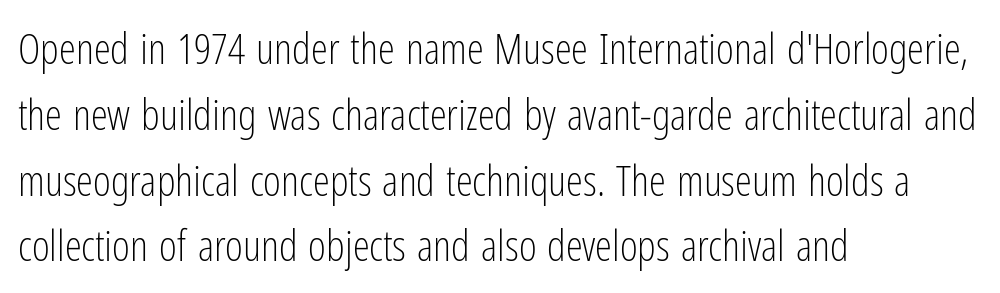
The image shows 43 px light, condensed sans-serif type, upright; set left-aligned, normal line spacing (1.53x), normal letter spacing, not underlined; low stroke contrast and a medium x-height.
